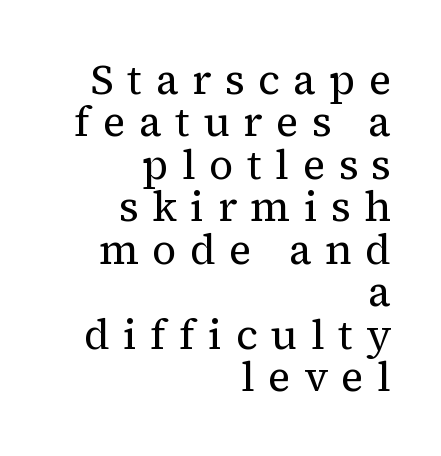
{"serif": "yes", "italic": "no", "bold": "no", "weight": "regular", "width": "normal", "stroke_contrast": "medium", "x_height": "medium", "monospaced": "no", "underline": "no", "align": "right", "line_spacing": "tight", "line_spacing_ratio": 1.01, "letter_spacing": "wide", "letter_spacing_em": 0.32, "glyph_px": 42}
